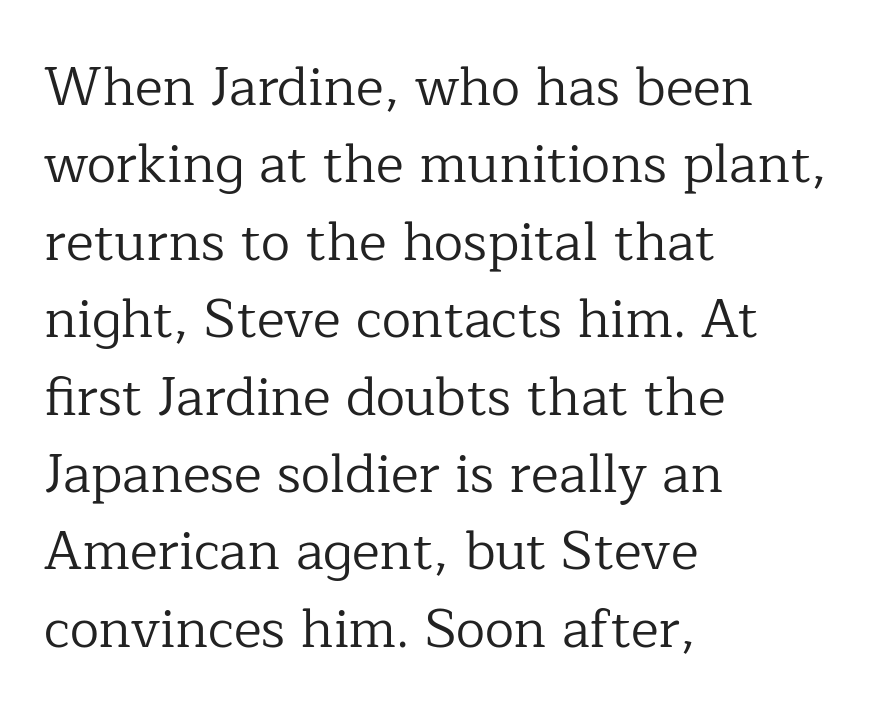
Ascenders rise straight up at ninety degrees. No word sits above an underline. Bold? No — there's no thickening of the strokes. Where is the straight margin? On the left. Proportional: the letters do not fall into vertical columns.
